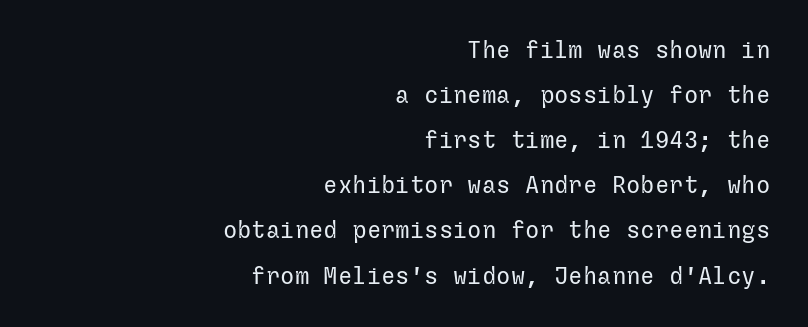
Q: Is the text bold? A: No.
Q: Is the text italic (slanted)? A: No, it is upright.
Q: Is the text underlined? A: No.
Q: How is the paragraph aligned? A: Right-aligned.
Q: Is the spacing between letters normal or unusually wide? A: Normal.
